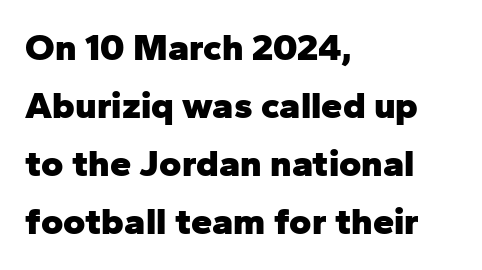
The image shows 38 px heavy sans-serif type, upright; set left-aligned, normal line spacing (1.53x), normal letter spacing, not underlined; low stroke contrast and a medium x-height.
